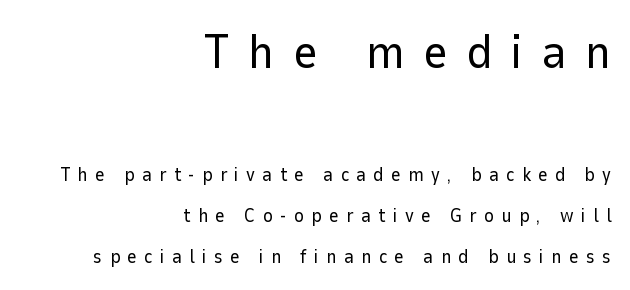
Q: Is the text bold? A: No.
Q: Is the text italic (slanted)? A: No, it is upright.
Q: Is the typeface a serif or a sans-serif typeface? A: Sans-serif.
Q: Is the text underlined? A: No.
Q: How is the paragraph aligned? A: Right-aligned.
Q: Is the spacing between letters normal or unusually wide? A: Unusually wide.
Q: Is the spacing between lines tight, normal or loose? A: Loose.
Q: Which block of text is set in a larger size, the first (top) or the second (bottom)? A: The first (top) one.
Q: Width (condensed, normal, or wide)? A: Normal.
Q: Stroke contrast? A: Low.
Q: x-height? A: Medium.
Q: Monospaced? A: No.
